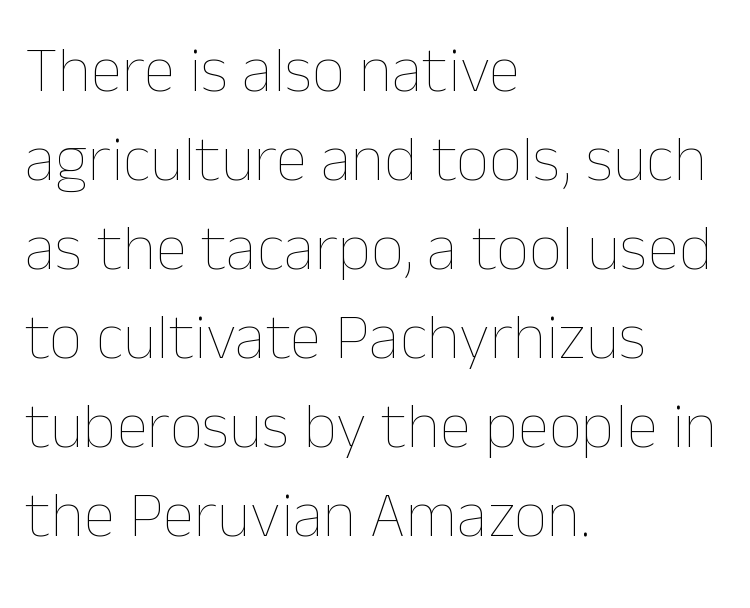
{"italic": "no", "bold": "no", "weight": "thin", "width": "normal", "stroke_contrast": "low", "x_height": "medium", "monospaced": "no", "underline": "no", "align": "left", "line_spacing": "normal", "line_spacing_ratio": 1.37, "letter_spacing": "normal", "letter_spacing_em": 0.0, "glyph_px": 65}
